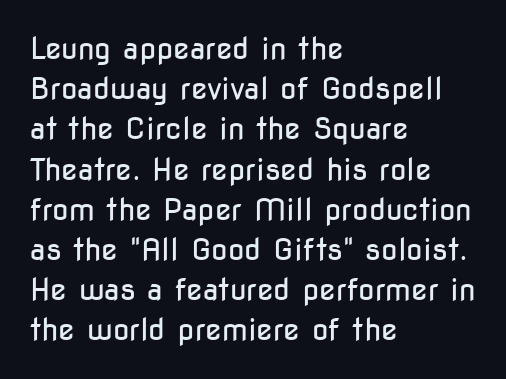
{"serif": "no", "italic": "no", "bold": "no", "weight": "regular", "width": "condensed", "stroke_contrast": "low", "x_height": "medium", "monospaced": "no", "underline": "no", "align": "left", "line_spacing": "normal", "line_spacing_ratio": 1.34, "letter_spacing": "normal", "letter_spacing_em": 0.0, "glyph_px": 30}
